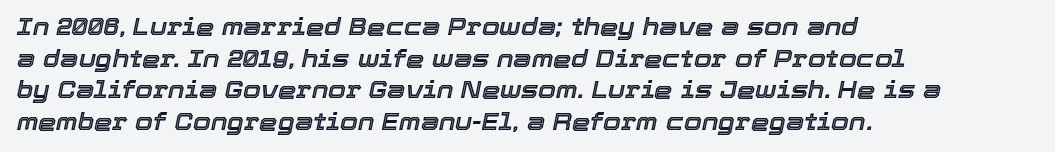
Q: Is the text italic (slanted)? A: Yes, it leans right by about 12 degrees.
Q: Is the text underlined? A: No.
Q: How is the paragraph aligned? A: Left-aligned.
Q: Is the spacing between letters normal or unusually wide? A: Normal.
Q: Is the spacing between lines tight, normal or loose? A: Normal.
